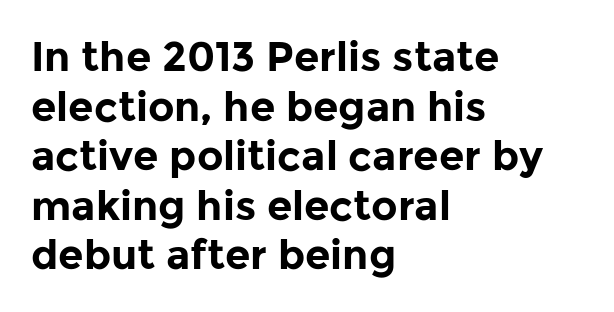
{"serif": "no", "italic": "no", "bold": "yes", "weight": "bold", "width": "normal", "stroke_contrast": "low", "x_height": "medium", "monospaced": "no", "underline": "no", "align": "left", "line_spacing_ratio": 1.21, "letter_spacing": "normal", "letter_spacing_em": 0.0, "glyph_px": 41}
